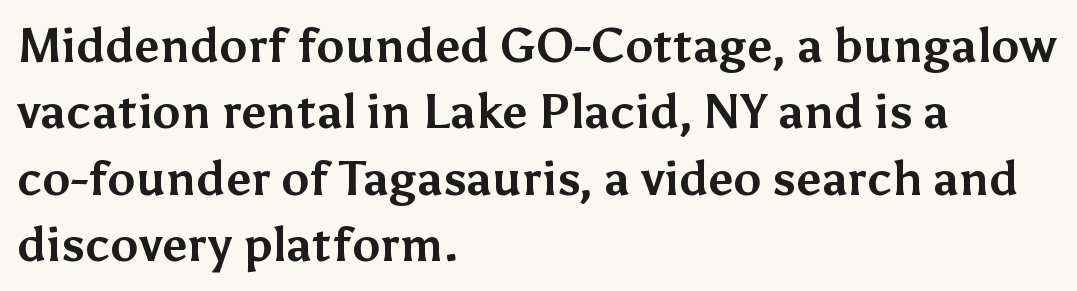
The image shows 47 px bold sans-serif type, upright; set left-aligned, normal line spacing (1.41x), normal letter spacing, not underlined; medium stroke contrast and a medium x-height.
